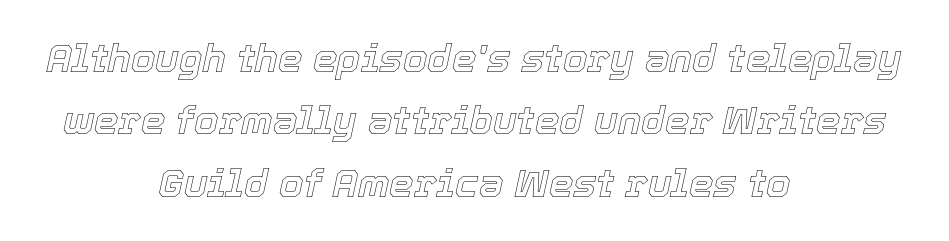
A clean baseline with only descenders dipping below it. Note the varied advance widths — an 'i' is clearly narrower than an 'm'. Would a proofreader flag this as italicized? Yes. Tracking value appears to be zero — textbook default spacing. Short and long lines alike share a common midpoint.
